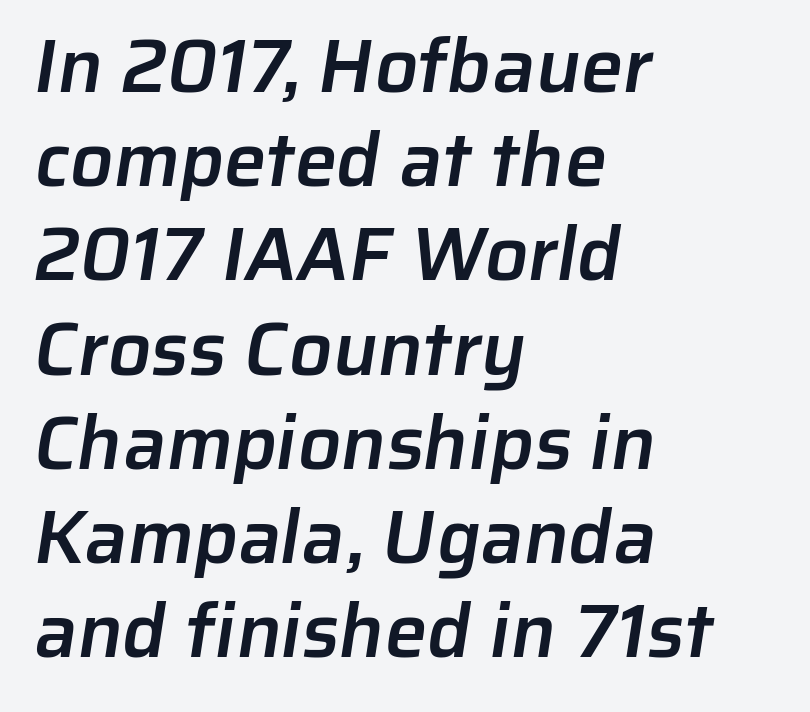
{"serif": "no", "bold": "semi", "weight": "semibold", "width": "normal", "stroke_contrast": "low", "x_height": "medium", "monospaced": "no", "underline": "no", "align": "left", "line_spacing_ratio": 1.24, "letter_spacing": "normal", "letter_spacing_em": 0.0, "glyph_px": 76}
